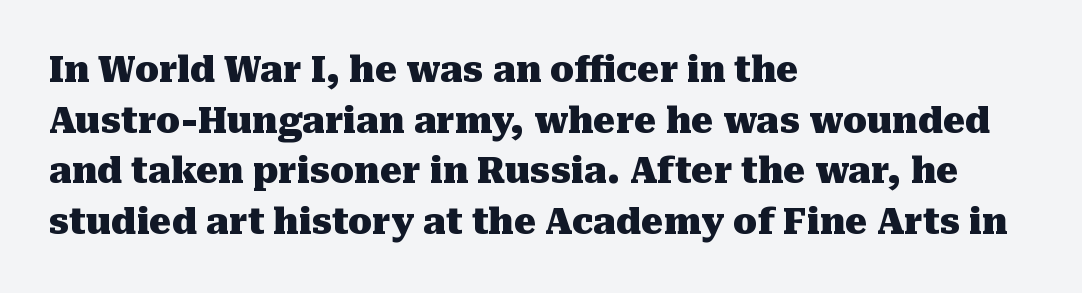
{"serif": "yes", "italic": "no", "bold": "yes", "weight": "heavy", "width": "normal", "stroke_contrast": "medium", "x_height": "medium", "monospaced": "no", "underline": "no", "align": "left", "line_spacing": "normal", "line_spacing_ratio": 1.45, "letter_spacing": "normal", "letter_spacing_em": 0.0, "glyph_px": 35}
